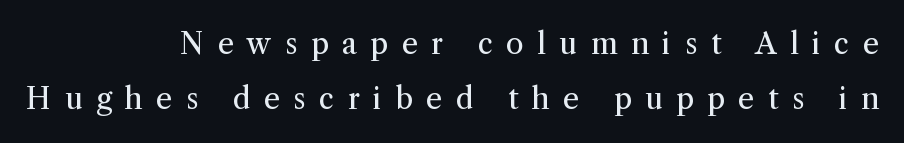
Q: Is the text bold? A: No.
Q: Is the text italic (slanted)? A: No, it is upright.
Q: Is the typeface a serif or a sans-serif typeface? A: Serif.
Q: Is the text underlined? A: No.
Q: How is the paragraph aligned? A: Right-aligned.
Q: Is the spacing between letters normal or unusually wide? A: Unusually wide.
Q: Is the spacing between lines tight, normal or loose? A: Loose.
Q: Width (condensed, normal, or wide)? A: Normal.
Q: Stroke contrast? A: Medium.
Q: x-height? A: Medium.
Q: Monospaced? A: No.
